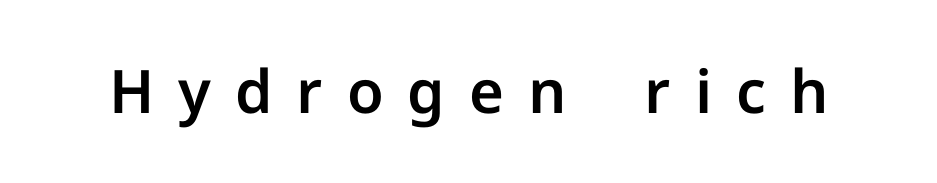
{"serif": "no", "italic": "no", "width": "normal", "stroke_contrast": "low", "x_height": "medium", "monospaced": "no", "underline": "no", "letter_spacing": "wide", "letter_spacing_em": 0.4, "glyph_px": 60}
